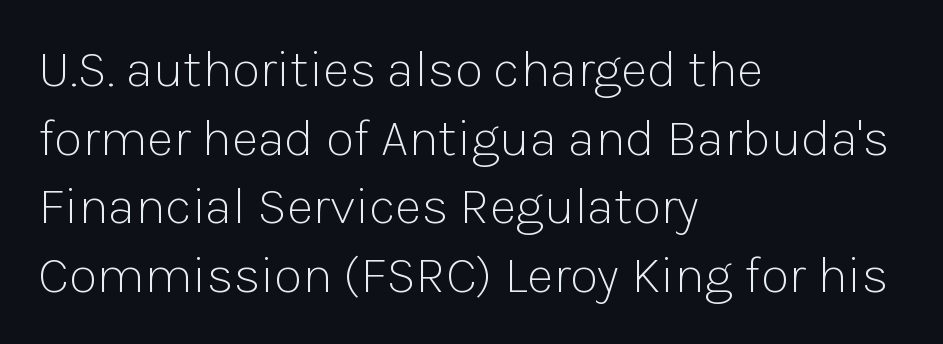
{"serif": "no", "italic": "no", "bold": "no", "weight": "light", "width": "normal", "stroke_contrast": "low", "x_height": "medium", "monospaced": "no", "underline": "no", "align": "left", "line_spacing": "normal", "line_spacing_ratio": 1.32, "letter_spacing": "normal", "letter_spacing_em": 0.0, "glyph_px": 52}
